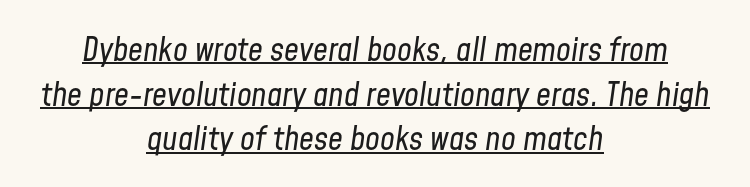
{"italic": "yes", "lean": "right", "slant_degrees": 8, "bold": "no", "weight": "regular", "width": "condensed", "stroke_contrast": "low", "x_height": "medium", "monospaced": "no", "underline": "yes", "align": "center", "line_spacing": "normal", "line_spacing_ratio": 1.35, "letter_spacing": "normal", "letter_spacing_em": 0.0, "glyph_px": 33}
